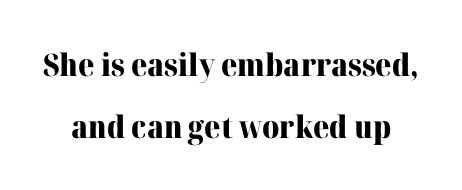
The image shows 31 px heavy serif type, upright; set loose line spacing (1.99x), normal letter spacing, not underlined; high stroke contrast and a medium x-height.
